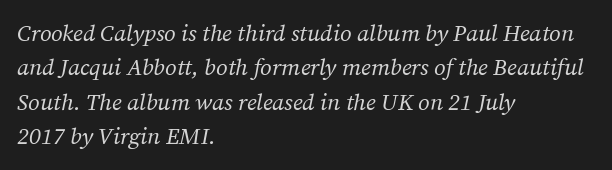
The image shows 23 px text type, italic (leaning right); set left-aligned, normal line spacing (1.5x), normal letter spacing, not underlined.
